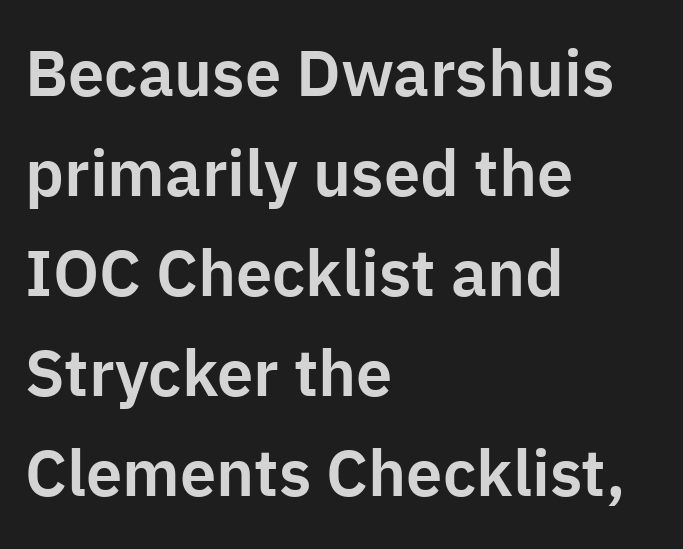
{"serif": "no", "italic": "no", "width": "normal", "stroke_contrast": "low", "x_height": "medium", "monospaced": "no", "underline": "no", "align": "left", "line_spacing": "normal", "line_spacing_ratio": 1.54, "letter_spacing": "normal", "letter_spacing_em": 0.0, "glyph_px": 65}
